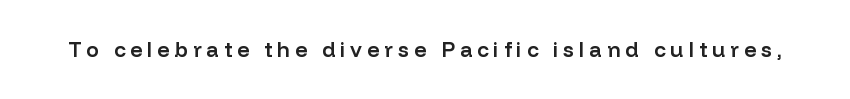
Q: Is the text bold? A: Semi-bold.
Q: Is the text italic (slanted)? A: No, it is upright.
Q: Is the text underlined? A: No.
Q: Is the spacing between letters normal or unusually wide? A: Unusually wide.
